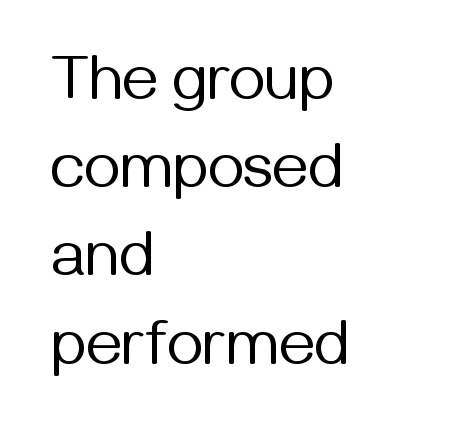
The image shows 63 px regular-weight sans-serif type, upright; set left-aligned, normal line spacing (1.4x), normal letter spacing, not underlined; medium stroke contrast and a medium x-height.
